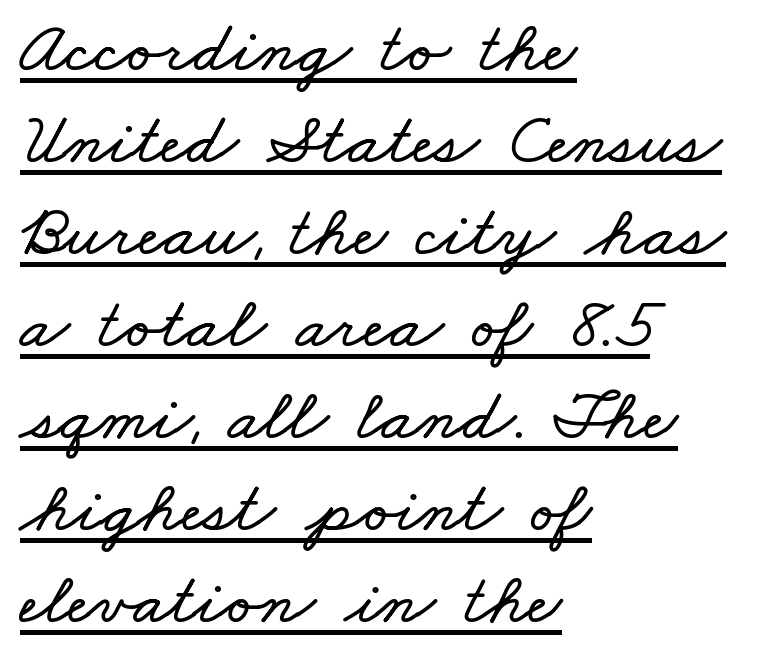
{"width": "wide", "stroke_contrast": "low", "x_height": "small", "monospaced": "no", "underline": "yes", "align": "left", "line_spacing": "normal", "line_spacing_ratio": 1.26, "letter_spacing": "normal", "letter_spacing_em": 0.0, "glyph_px": 73}
